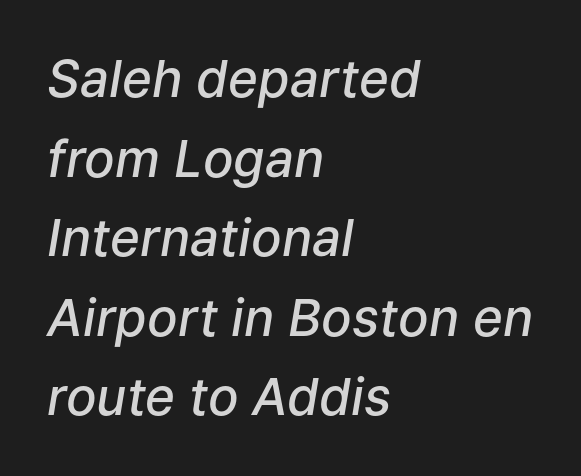
Students, note that the glyphs here touch the page at normal intervals. Notice how the stems are inclined rather than vertical — that's the hallmark of italics. The ragged edge is on the right, which tells us the setting is flush left. The passage shown is semibold, sitting just below true bold.
